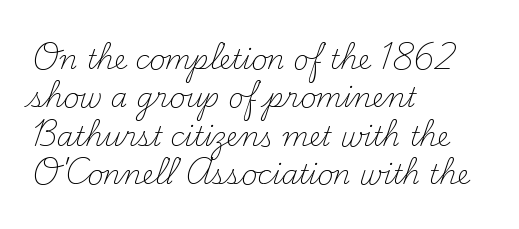
Every row of glyphs begins at an identical x-position on the left. Does the leading feel generous? No, just average. The tracking reads as untouched default to a designer's eye.
